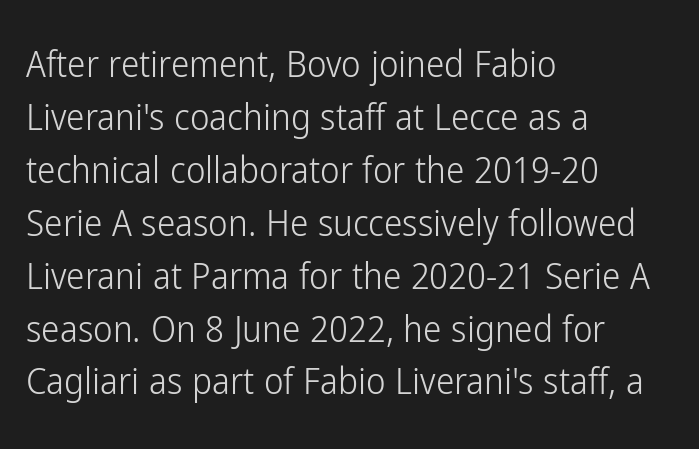
The image shows 37 px light, condensed sans-serif type, upright; set left-aligned, normal line spacing (1.43x), normal letter spacing, not underlined; low stroke contrast and a medium x-height.
